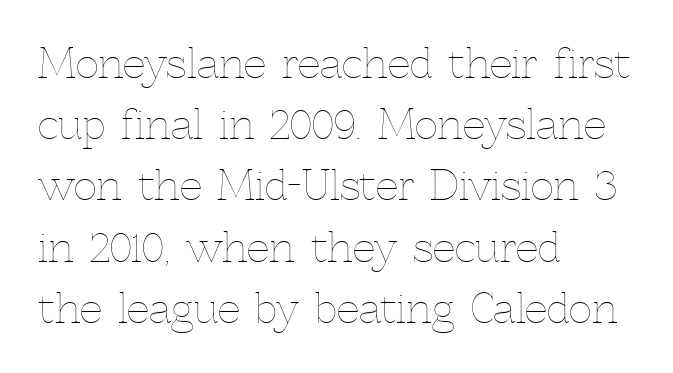
{"italic": "no", "bold": "no", "weight": "thin", "width": "normal", "x_height": "medium", "monospaced": "no", "underline": "no", "align": "left", "line_spacing": "normal", "line_spacing_ratio": 1.53, "letter_spacing": "normal", "letter_spacing_em": 0.0, "glyph_px": 40}
